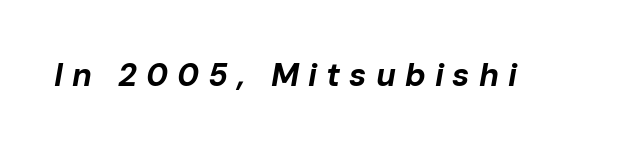
Q: Is the text bold? A: Yes.
Q: Is the text italic (slanted)? A: Yes, it leans right by about 10 degrees.
Q: Is the text underlined? A: No.
Q: Is the spacing between letters normal or unusually wide? A: Unusually wide.
Q: Width (condensed, normal, or wide)? A: Normal.
Q: Stroke contrast? A: Low.
Q: x-height? A: Medium.
Q: Monospaced? A: No.
